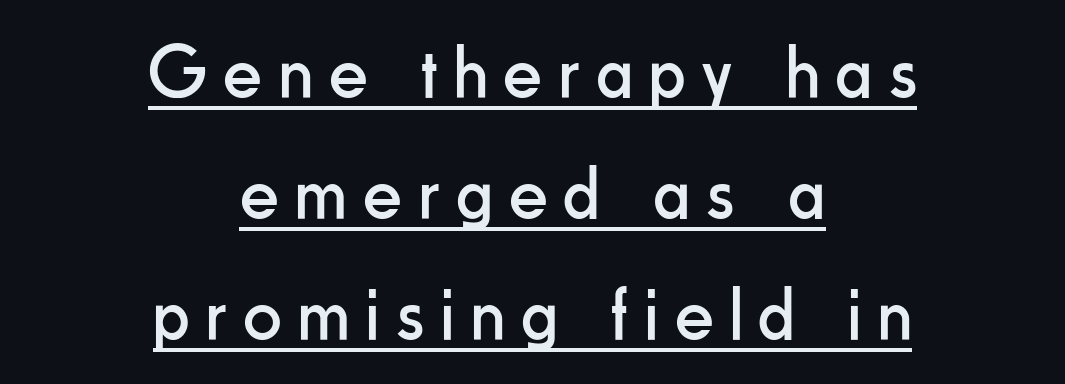
Think standard paragraph weight, or any step lighter than that. Line spacing here is normal. The paragraph shown floats in the horizontal middle. These lines have a slow, spaced-out rhythm from letter to letter. This is sans-serif lettering, the kind often seen on screens and signage. Think of a printed novel: that variable character pitch is what you see here.
